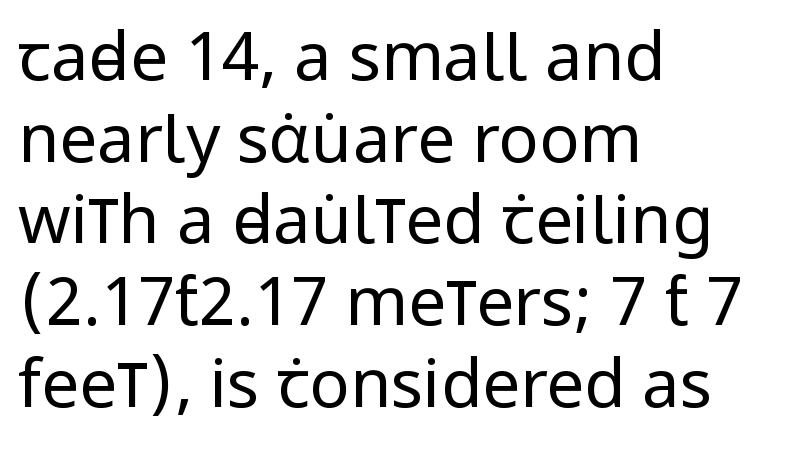
The image shows 67 px regular-weight, condensed sans-serif type, upright; set left-aligned, line spacing 1.22x, normal letter spacing, not underlined; low stroke contrast and a large x-height.
